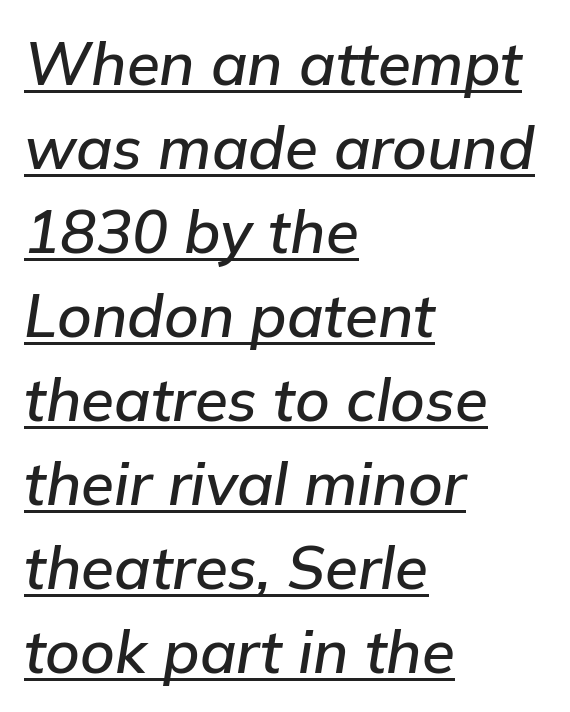
Caption: standard tracking, unaltered. Leading: standard. The passage shown leans; its letterforms are oblique. Think of a printed novel: that variable character pitch is what you see here. Caption: lettering with a line underneath.
